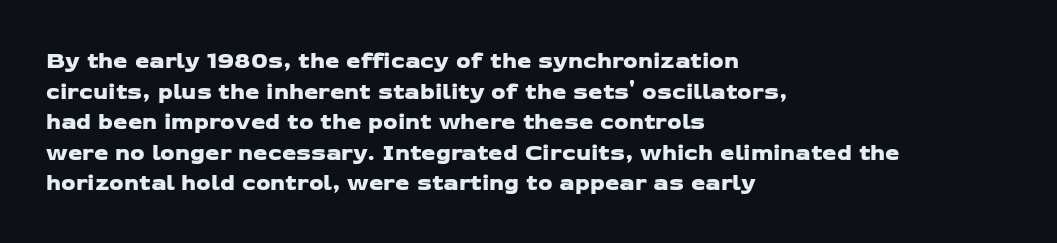
{"underline": "no", "align": "left", "line_spacing": "normal", "line_spacing_ratio": 1.33, "letter_spacing": "normal", "letter_spacing_em": 0.0, "glyph_px": 23}
